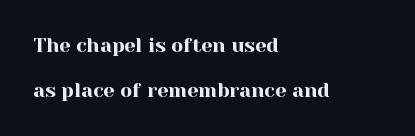
Q: Is the text italic (slanted)? A: No, it is upright.
Q: Is the text underlined? A: No.
Q: How is the paragraph aligned? A: Left-aligned.
Q: Is the spacing between letters normal or unusually wide? A: Normal.
Q: Is the spacing between lines tight, normal or loose? A: Loose.
